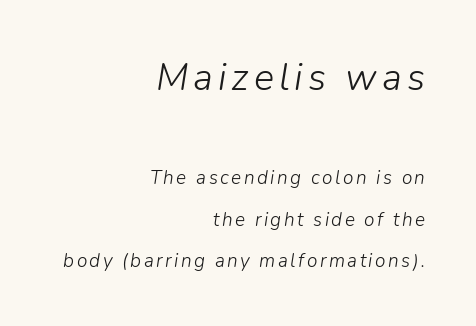
The image shows 38 px light type, italic (leaning right); set right-aligned, loose line spacing (2.18x), not underlined; the first (top) block is 2.0x larger; low stroke contrast and a medium x-height.
